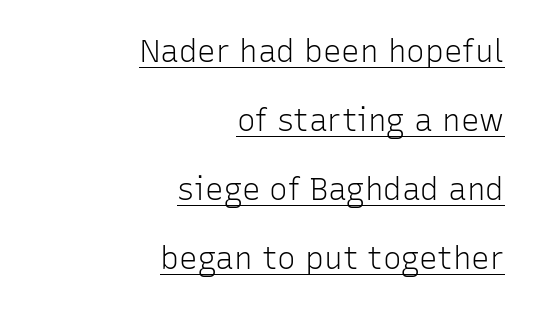
{"serif": "no", "italic": "no", "bold": "no", "weight": "light", "width": "normal", "stroke_contrast": "low", "x_height": "medium", "monospaced": "no", "underline": "yes", "align": "right", "line_spacing": "loose", "line_spacing_ratio": 2.23, "letter_spacing": "normal", "letter_spacing_em": 0.0, "glyph_px": 31}
